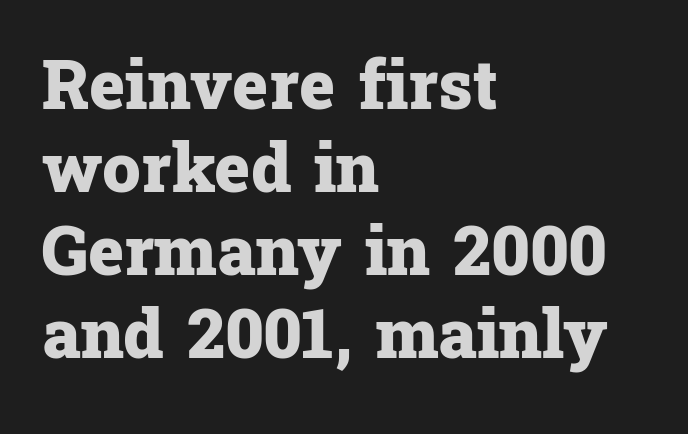
Q: Is the text bold? A: Yes.
Q: Is the text italic (slanted)? A: No, it is upright.
Q: Is the typeface a serif or a sans-serif typeface? A: Serif.
Q: Is the text underlined? A: No.
Q: How is the paragraph aligned? A: Left-aligned.
Q: Is the spacing between letters normal or unusually wide? A: Normal.
Q: Width (condensed, normal, or wide)? A: Normal.
Q: Stroke contrast? A: Low.
Q: x-height? A: Medium.
Q: Monospaced? A: No.
